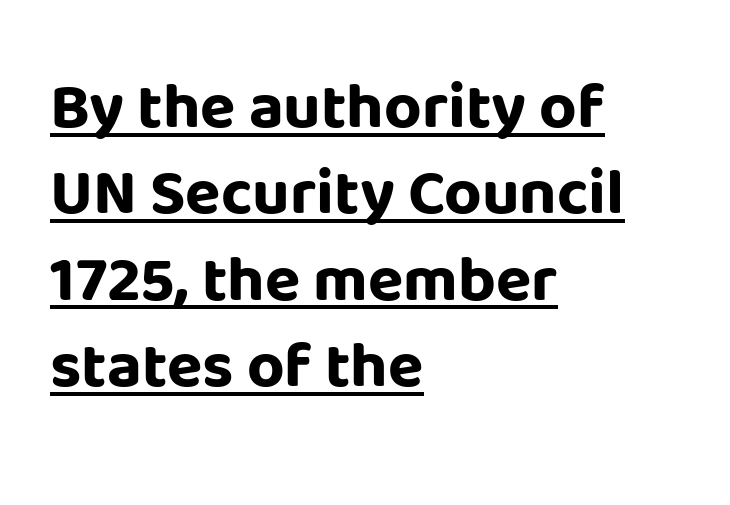
The image shows 65 px bold sans-serif type, upright; set left-aligned, normal line spacing (1.33x), normal letter spacing, underlined; low stroke contrast and a large x-height.
